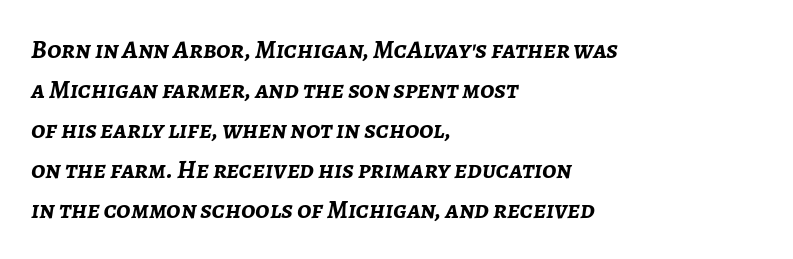
The image shows 26 px bold type, italic (leaning right); set left-aligned, normal line spacing (1.54x), normal letter spacing, not underlined.
